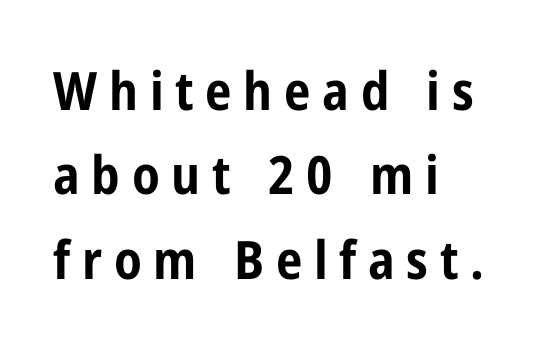
Q: Is the text bold? A: Yes.
Q: Is the text italic (slanted)? A: No, it is upright.
Q: Is the typeface a serif or a sans-serif typeface? A: Sans-serif.
Q: Is the text underlined? A: No.
Q: How is the paragraph aligned? A: Left-aligned.
Q: Is the spacing between letters normal or unusually wide? A: Unusually wide.
Q: Is the spacing between lines tight, normal or loose? A: Normal.
Q: Width (condensed, normal, or wide)? A: Condensed.
Q: Stroke contrast? A: Low.
Q: x-height? A: Medium.
Q: Monospaced? A: No.
